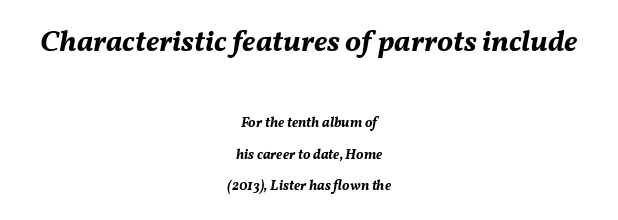
{"italic": "yes", "lean": "right", "slant_degrees": 11, "bold": "yes", "weight": "bold", "width": "normal", "stroke_contrast": "medium", "x_height": "medium", "monospaced": "no", "underline": "no", "align": "center", "line_spacing": "loose", "line_spacing_ratio": 2.25, "letter_spacing": "normal", "letter_spacing_em": 0.0, "larger_block": "first", "size_ratio": 2.14, "glyph_px": 30}
